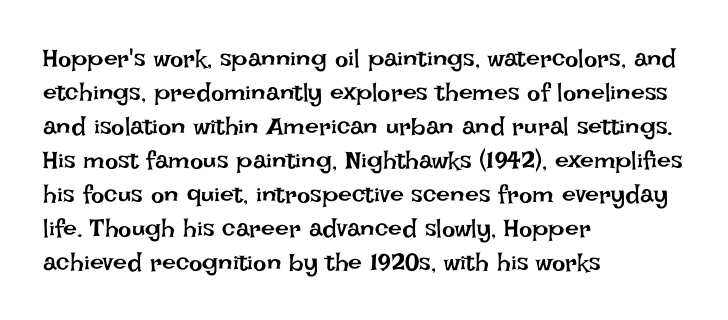
A normal amount of white space separates one row of letters from the next. Honestly, the letter spacing is just normal — you wouldn't notice it. The font's upright variant was chosen for this text. Is this a heavy cut? Hardly; it is regular or lighter. Caption: multi-line text, flush left, ragged right.
